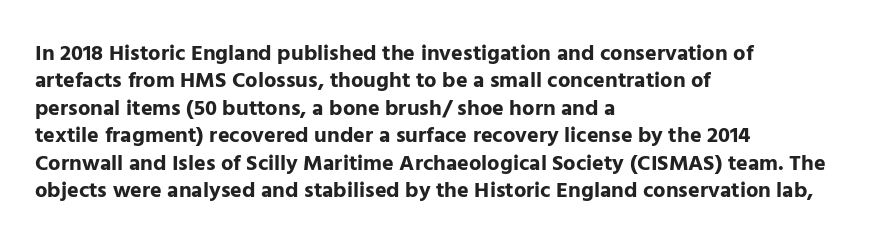
Q: Is the text bold? A: Yes.
Q: Is the text italic (slanted)? A: No, it is upright.
Q: Is the text underlined? A: No.
Q: How is the paragraph aligned? A: Left-aligned.
Q: Is the spacing between letters normal or unusually wide? A: Normal.
Q: Is the spacing between lines tight, normal or loose? A: Normal.
